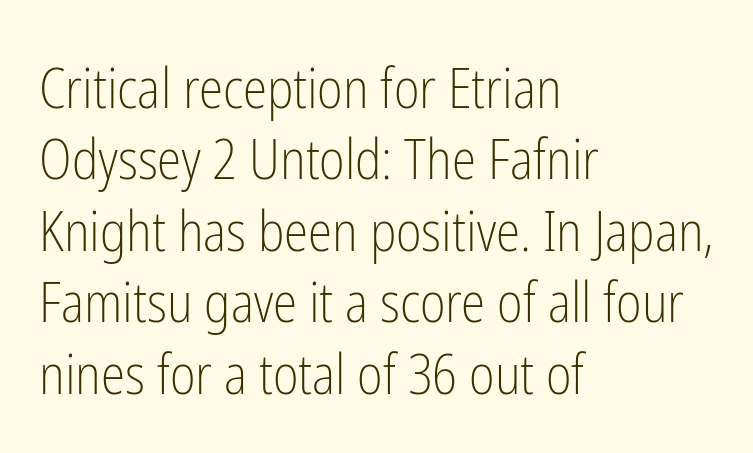
Q: Is the text bold? A: No.
Q: Is the text italic (slanted)? A: No, it is upright.
Q: Is the typeface a serif or a sans-serif typeface? A: Sans-serif.
Q: Is the text underlined? A: No.
Q: How is the paragraph aligned? A: Left-aligned.
Q: Is the spacing between letters normal or unusually wide? A: Normal.
Q: Is the spacing between lines tight, normal or loose? A: Normal.
Q: Width (condensed, normal, or wide)? A: Condensed.
Q: Stroke contrast? A: Low.
Q: x-height? A: Medium.
Q: Monospaced? A: No.
